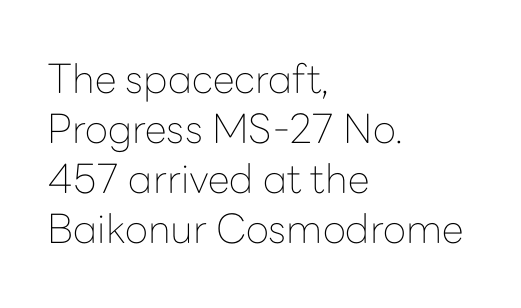
Q: Is the text bold? A: No.
Q: Is the text italic (slanted)? A: No, it is upright.
Q: Is the typeface a serif or a sans-serif typeface? A: Sans-serif.
Q: Is the text underlined? A: No.
Q: How is the paragraph aligned? A: Left-aligned.
Q: Is the spacing between letters normal or unusually wide? A: Normal.
Q: Is the spacing between lines tight, normal or loose? A: Normal.
Q: Width (condensed, normal, or wide)? A: Normal.
Q: Stroke contrast? A: Low.
Q: x-height? A: Medium.
Q: Monospaced? A: No.
